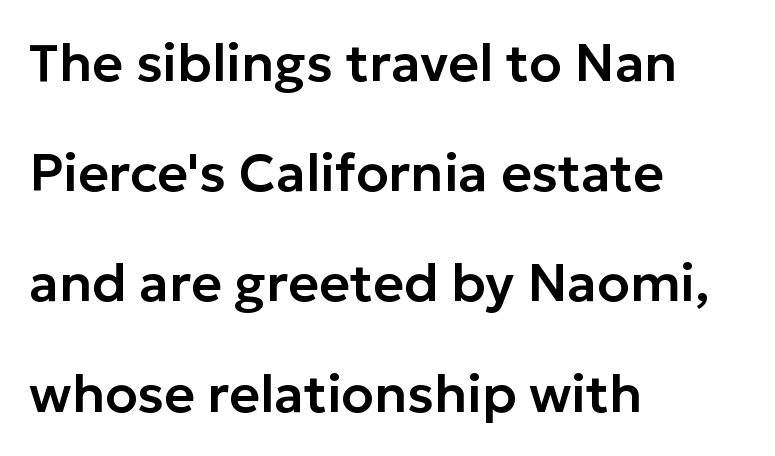
{"serif": "no", "italic": "no", "width": "normal", "stroke_contrast": "low", "x_height": "medium", "monospaced": "no", "underline": "no", "align": "left", "line_spacing": "loose", "line_spacing_ratio": 2.08, "letter_spacing": "normal", "letter_spacing_em": 0.0, "glyph_px": 53}
